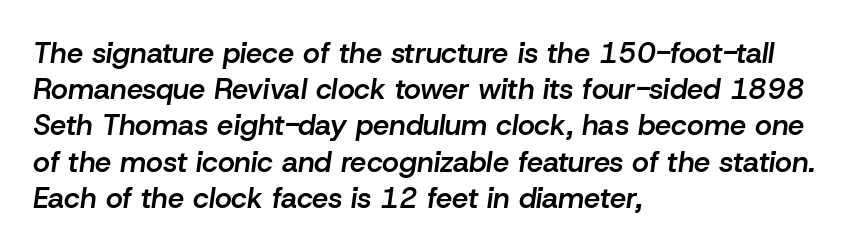
The leading is moderate, giving the passage an even texture. A typesetter would call this proportional, since set widths differ per character. How are the letters spaced? Ordinarily, with no added tracking. Emphasis-style slanted type is in use.
